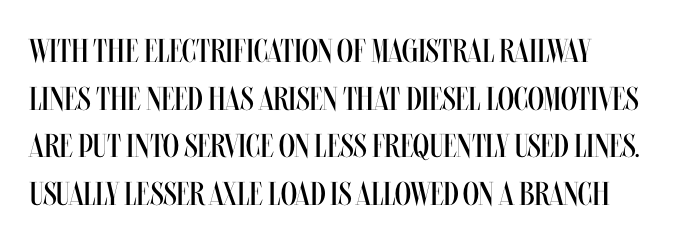
{"italic": "no", "bold": "no", "weight": "regular", "width": "condensed", "stroke_contrast": "medium", "x_height": "large", "monospaced": "no", "underline": "no", "align": "left", "line_spacing": "normal", "line_spacing_ratio": 1.44, "letter_spacing": "normal", "letter_spacing_em": 0.0, "glyph_px": 33}
